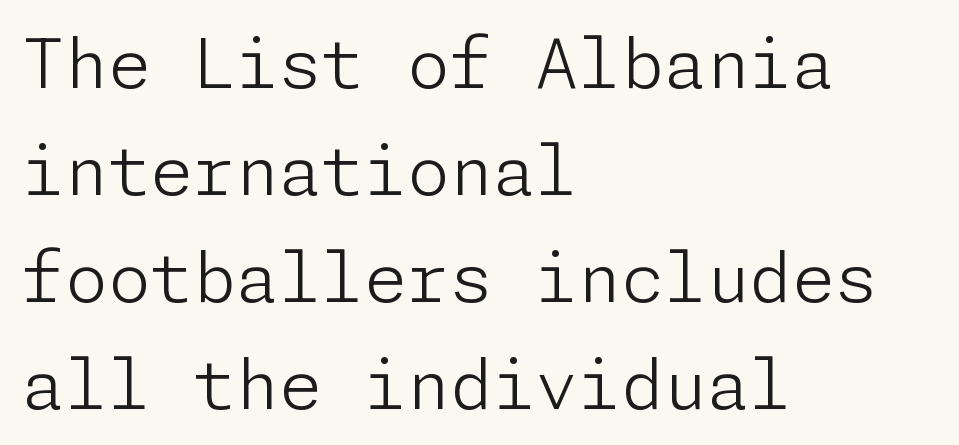
{"serif": "no", "italic": "no", "bold": "no", "weight": "light", "width": "normal", "stroke_contrast": "low", "x_height": "medium", "underline": "no", "align": "left", "line_spacing": "normal", "line_spacing_ratio": 1.55, "letter_spacing": "normal", "letter_spacing_em": 0.0, "glyph_px": 69}
